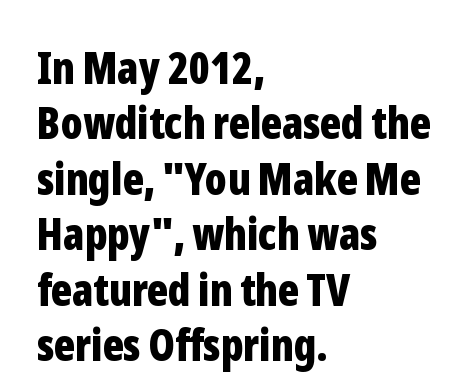
{"serif": "no", "italic": "no", "bold": "yes", "weight": "bold", "width": "condensed", "stroke_contrast": "low", "x_height": "medium", "monospaced": "no", "underline": "no", "align": "left", "line_spacing": "normal", "line_spacing_ratio": 1.26, "letter_spacing": "normal", "letter_spacing_em": 0.0, "glyph_px": 44}
